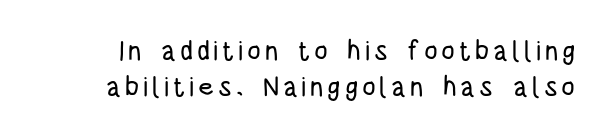
A clean baseline with only descenders dipping below it. This sample keeps an unexceptional amount of space between lines. When letters stand straight like this, we call the style roman or upright.
